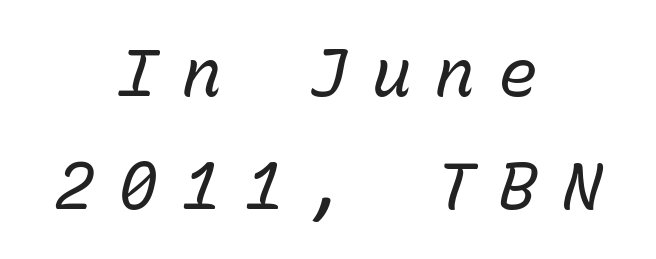
The image shows 66 px regular-weight type, italic (leaning right), monospaced; set centered, line spacing 1.71x, unusually wide letter spacing (+0.36 em), not underlined; low stroke contrast and a medium x-height.
